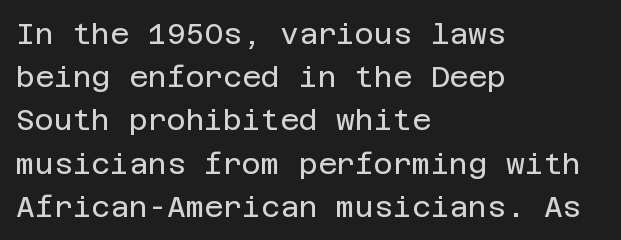
Q: Is the text bold? A: No.
Q: Is the text italic (slanted)? A: No, it is upright.
Q: Is the typeface a serif or a sans-serif typeface? A: Sans-serif.
Q: Is the text underlined? A: No.
Q: How is the paragraph aligned? A: Left-aligned.
Q: Is the spacing between letters normal or unusually wide? A: Normal.
Q: Is the spacing between lines tight, normal or loose? A: Normal.
Q: Width (condensed, normal, or wide)? A: Normal.
Q: Stroke contrast? A: Low.
Q: x-height? A: Large.
